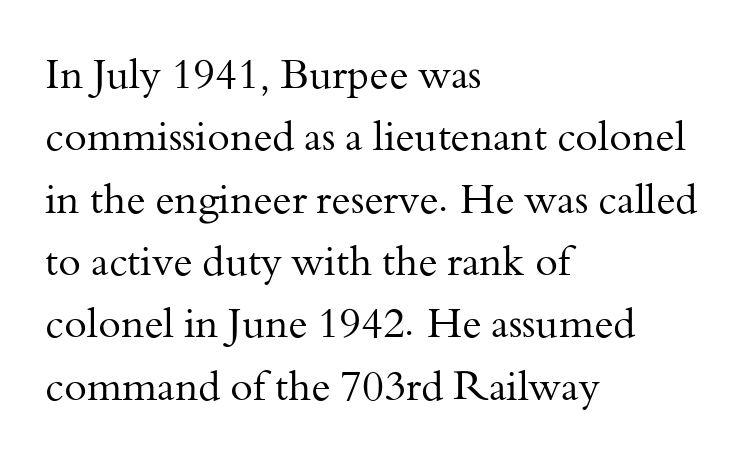
Nobody drew a line under any word here. This rendering leaves character spacing at its baseline value. Is this a fixed-width face? No — the glyphs have proportional, varying widths. Every row of glyphs begins at an identical x-position on the left.
